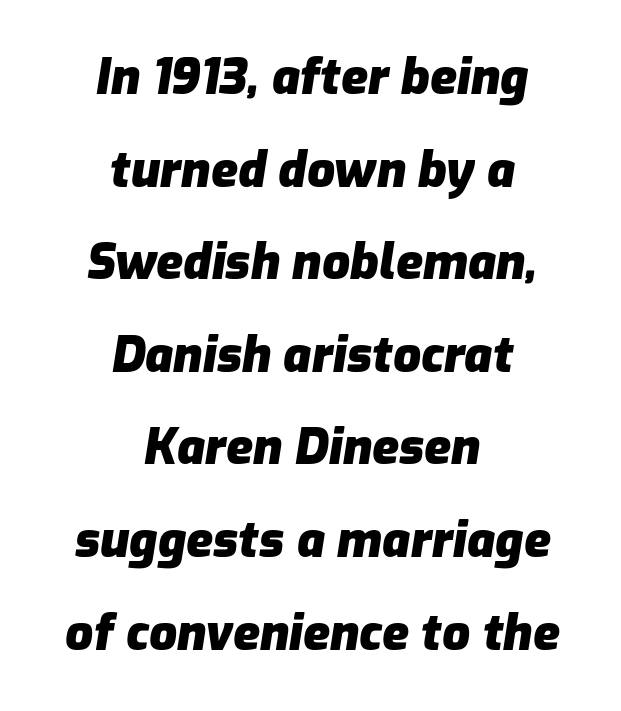
The image shows 49 px heavy type, italic (leaning right); set centered, line spacing 1.89x, normal letter spacing, not underlined; low stroke contrast and a medium x-height.
